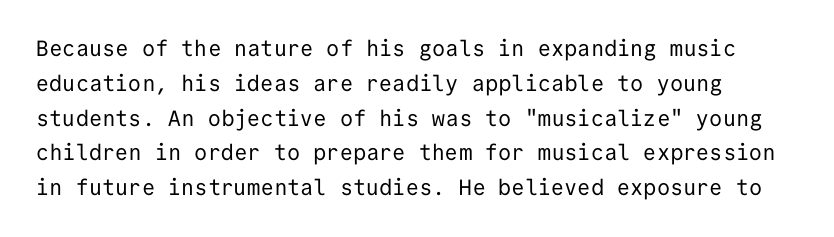
{"italic": "no", "bold": "no", "underline": "no", "line_spacing": "normal", "line_spacing_ratio": 1.58, "letter_spacing": "normal", "letter_spacing_em": 0.0, "glyph_px": 22}
